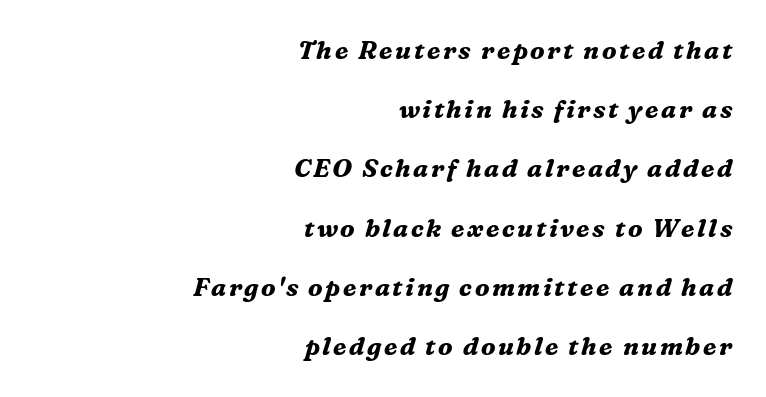
Line ends are locked; line starts wander. Heft: maximum for text — a bold. Regarding leading, the lines here are spaced well apart. Quick note: italic. Only glyphs here, with clear space below each row.
